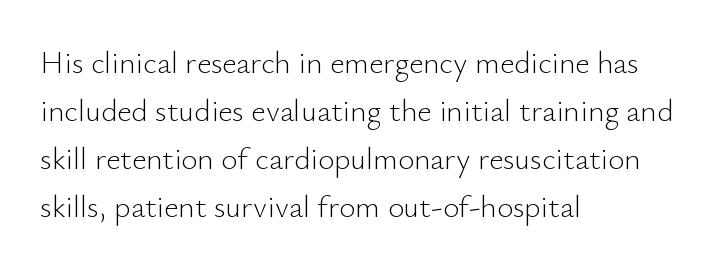
Looks like regular typesetting: each glyph gets only the width it needs. A typesetter would call this leading conventional body-copy spacing. Words appear dense and cohesive because spacing is normal. The glyphs in this specimen are sans serif. One-word summary of the alignment: left. Nope, not italic — everything's standing straight.
